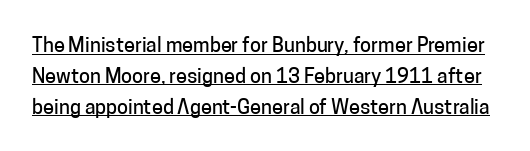
{"italic": "no", "underline": "yes", "line_spacing": "normal", "line_spacing_ratio": 1.54, "letter_spacing": "normal", "letter_spacing_em": 0.0, "glyph_px": 20}
